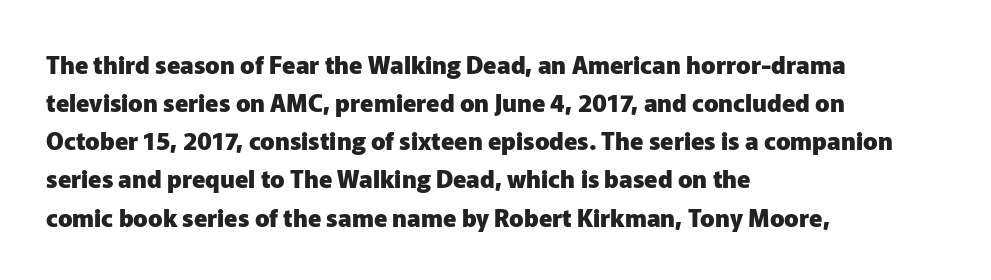
{"italic": "no", "bold": "yes", "underline": "no", "align": "left", "line_spacing": "normal", "line_spacing_ratio": 1.59, "letter_spacing": "normal", "letter_spacing_em": 0.0, "glyph_px": 24}
